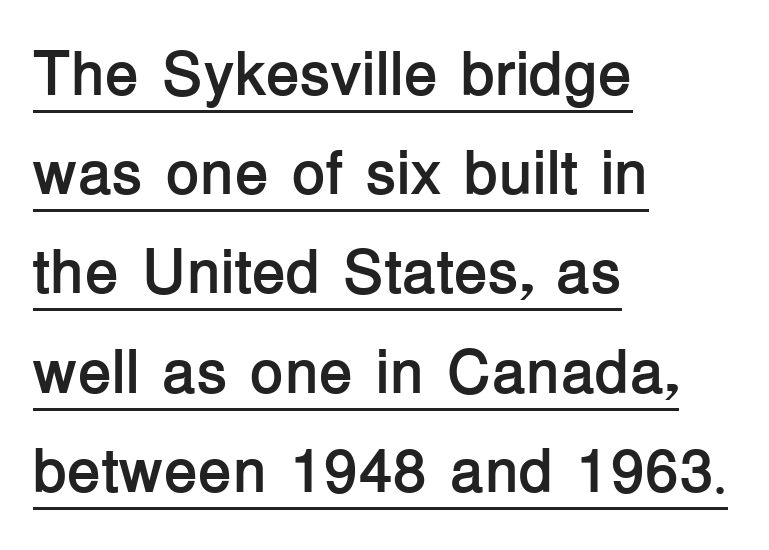
The image shows 62 px semibold sans-serif type, upright; set left-aligned, normal line spacing (1.6x), normal letter spacing, underlined; low stroke contrast and a medium x-height.
